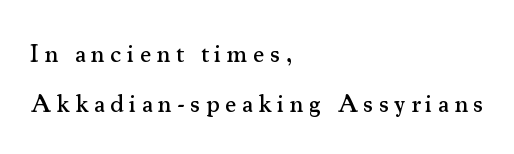
Q: Is the text italic (slanted)? A: No, it is upright.
Q: Is the text underlined? A: No.
Q: How is the paragraph aligned? A: Left-aligned.
Q: Is the spacing between letters normal or unusually wide? A: Unusually wide.
Q: Is the spacing between lines tight, normal or loose? A: Loose.
